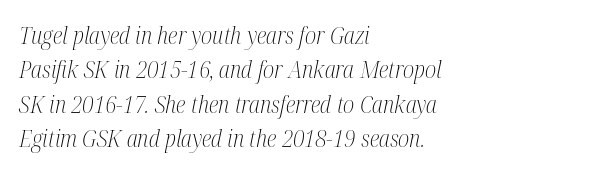
This sample keeps an unexceptional amount of space between lines. The passage shown is not bold in any degree. If you drew a ruler down the left edge, every line would touch it. Glance below the letters and you will spot only blank space.
